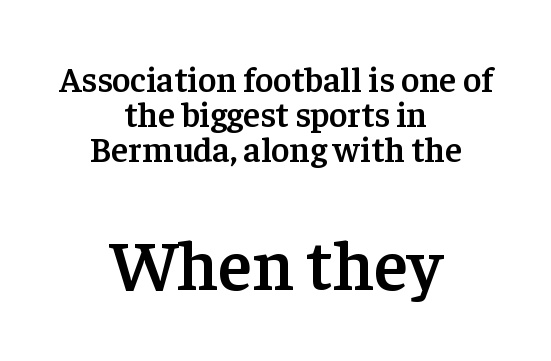
Lines of text with bare space underneath. The passage shown is typeset with a serif family. Italic? Not at all — the glyphs are vertical. The letters in the lower block stand taller than those in the block above. Semibold letterforms, between regular and bold. Whoever set this chose condensed vertical rhythm over breathing room.
